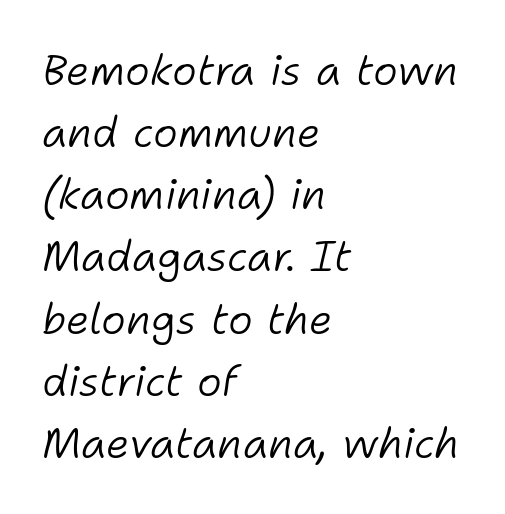
{"italic": "yes", "lean": "right", "slant_degrees": 11, "bold": "no", "weight": "light", "width": "normal", "stroke_contrast": "low", "x_height": "medium", "monospaced": "no", "underline": "no", "align": "left", "line_spacing": "normal", "line_spacing_ratio": 1.48, "letter_spacing": "normal", "letter_spacing_em": 0.0, "glyph_px": 42}
